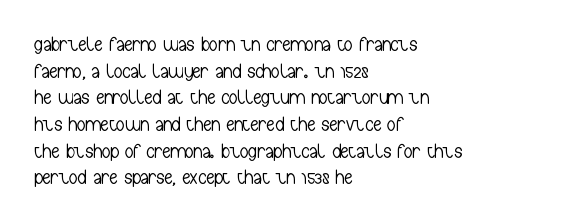
Summary of weight: not heavy and not bold. The vertical gap from one line to the next is medium. The type is set solid horizontally, with unmodified tracking. No italicization has been applied; the sample stays upright. The paragraph shown leans on its left margin. The gap between lines stays unmarked.
